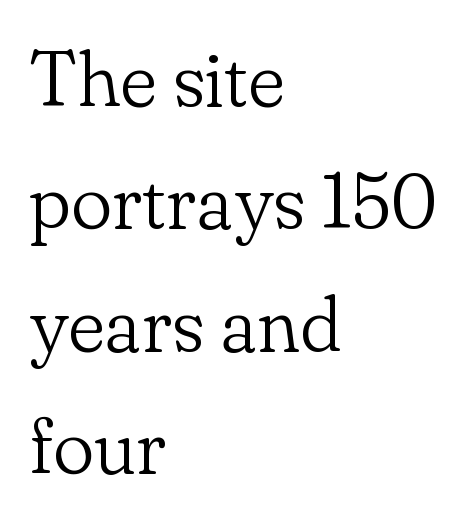
Q: Is the text bold? A: No.
Q: Is the text italic (slanted)? A: No, it is upright.
Q: Is the typeface a serif or a sans-serif typeface? A: Serif.
Q: Is the text underlined? A: No.
Q: How is the paragraph aligned? A: Left-aligned.
Q: Is the spacing between letters normal or unusually wide? A: Normal.
Q: Is the spacing between lines tight, normal or loose? A: Normal.
Q: Width (condensed, normal, or wide)? A: Normal.
Q: Stroke contrast? A: Low.
Q: x-height? A: Small.
Q: Monospaced? A: No.
